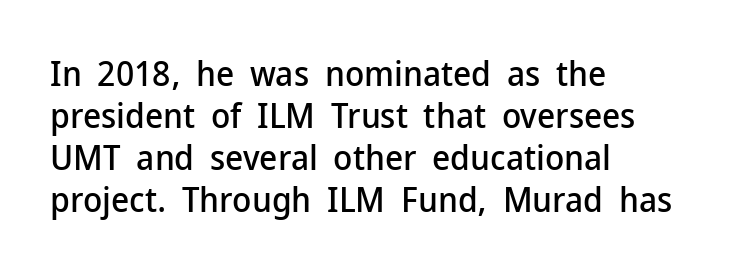
Q: Is the text italic (slanted)? A: No, it is upright.
Q: Is the typeface a serif or a sans-serif typeface? A: Sans-serif.
Q: Is the text underlined? A: No.
Q: How is the paragraph aligned? A: Left-aligned.
Q: Is the spacing between letters normal or unusually wide? A: Normal.
Q: Width (condensed, normal, or wide)? A: Normal.
Q: Stroke contrast? A: Low.
Q: x-height? A: Medium.
Q: Monospaced? A: No.
